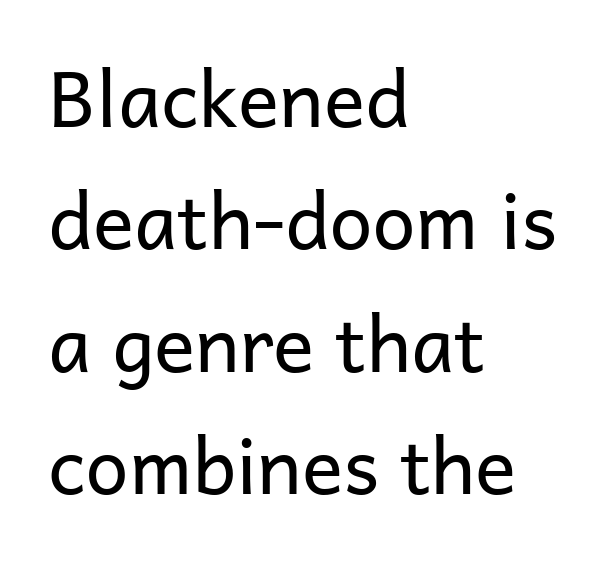
The image shows 77 px regular-weight sans-serif type, upright; set left-aligned, normal line spacing (1.59x), normal letter spacing, not underlined; low stroke contrast and a medium x-height.
